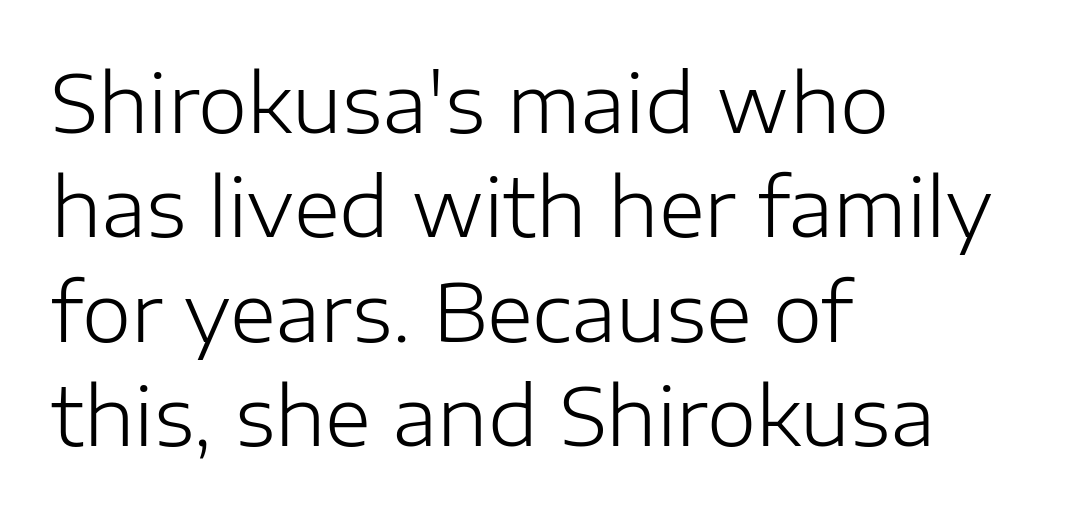
The image shows 79 px light sans-serif type, upright; set left-aligned, normal line spacing (1.32x), normal letter spacing, not underlined; low stroke contrast and a medium x-height.
